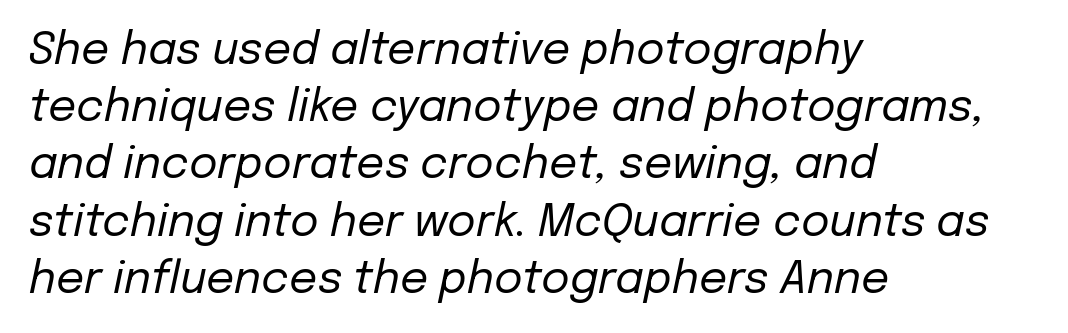
Q: Is the text bold? A: No.
Q: Is the text italic (slanted)? A: Yes, it leans right by about 12 degrees.
Q: Is the text underlined? A: No.
Q: How is the paragraph aligned? A: Left-aligned.
Q: Is the spacing between letters normal or unusually wide? A: Normal.
Q: Is the spacing between lines tight, normal or loose? A: Normal.
Q: Width (condensed, normal, or wide)? A: Normal.
Q: Stroke contrast? A: Low.
Q: x-height? A: Medium.
Q: Monospaced? A: No.
